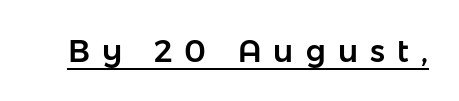
{"serif": "no", "italic": "no", "width": "normal", "stroke_contrast": "low", "x_height": "medium", "monospaced": "no", "underline": "yes", "letter_spacing": "wide", "letter_spacing_em": 0.39, "glyph_px": 31}
